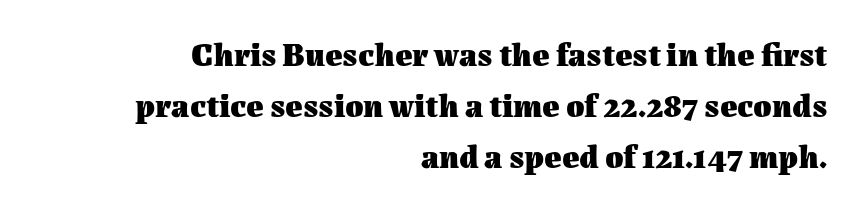
The typesetting leans heavy: a genuine bold. A typesetter would call this proportional, since set widths differ per character. The passage shown is not underscored anywhere. The specimen reads as upright at a glance. How would I describe the line gaps? Plain and ordinary. The gaps between neighbouring characters are ordinary and unremarkable.
